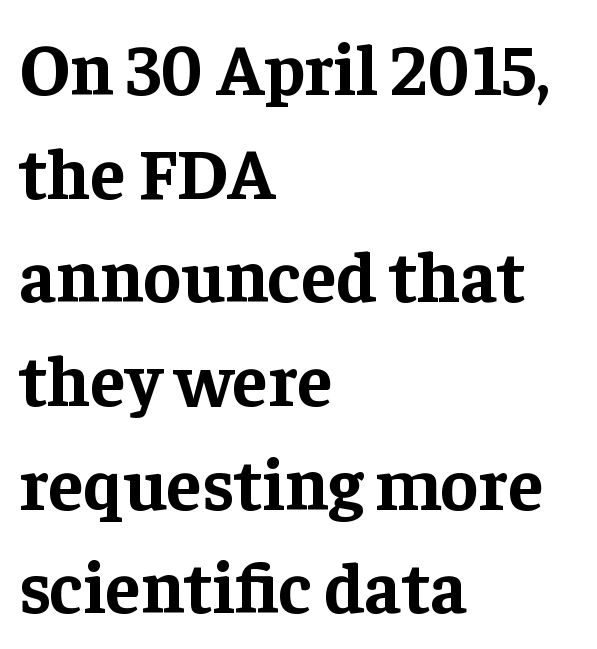
Each new line begins a customary step beneath the previous one. A student would call this left alignment; a typographer would say flush left, rag right. Little horizontal feet cap the strokes, marking this as serif type. The face used here is proportionally spaced, like ordinary book or web type. Nothing unusual about the tracking: characters are spaced as the font intends. The face used here has the dense, thick strokes of a bold.
